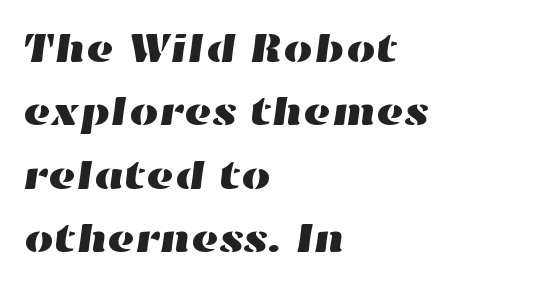
Q: Is the text underlined? A: No.
Q: How is the paragraph aligned? A: Left-aligned.
Q: Is the spacing between letters normal or unusually wide? A: Normal.
Q: Is the spacing between lines tight, normal or loose? A: Normal.
Q: Width (condensed, normal, or wide)? A: Wide.
Q: Stroke contrast? A: High.
Q: x-height? A: Medium.
Q: Monospaced? A: No.
